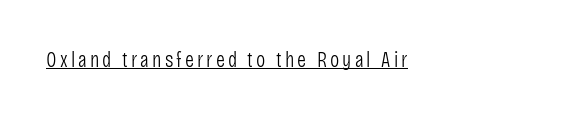
This sample uses an upright cut, with every glyph sitting square on the baseline. The face used here appears with an underline applied. Is the stroke heavy? The answer is a plain regular-or-lighter.
